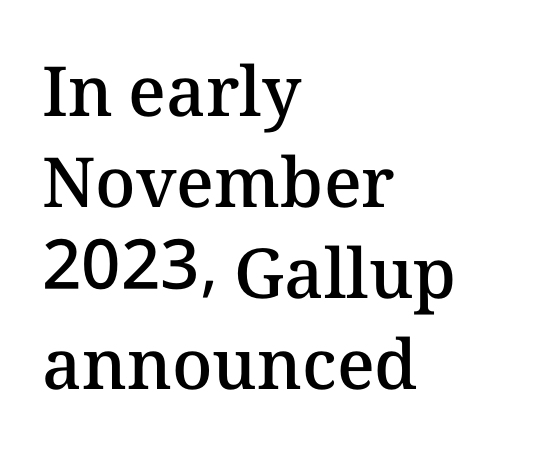
Posture: vertical. The rendering uses natural spacing where letterforms have individual widths. Glance below the letters and you will spot only blank space. In terms of weight, the rendering is demibold, just under bold.
